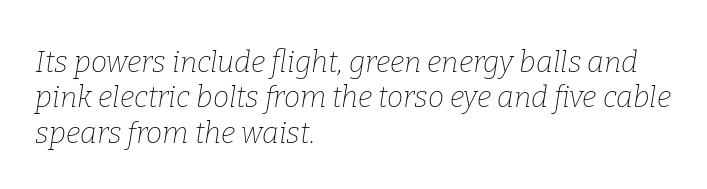
{"serif": "yes", "italic": "yes", "lean": "right", "slant_degrees": 9, "bold": "no", "weight": "thin", "width": "normal", "stroke_contrast": "low", "x_height": "medium", "monospaced": "no", "underline": "no", "align": "left", "line_spacing_ratio": 1.22, "letter_spacing": "normal", "letter_spacing_em": 0.0, "glyph_px": 29}
